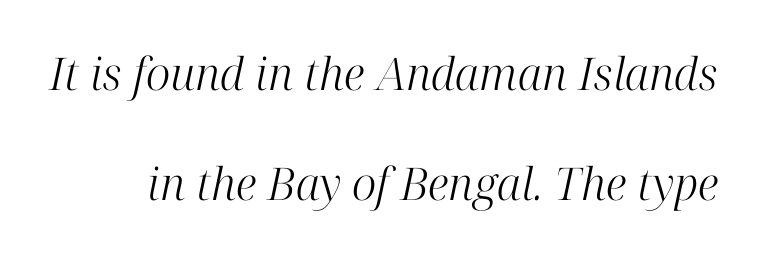
The image shows 45 px light serif type, italic (leaning right); set loose line spacing (2.45x), normal letter spacing, not underlined; high stroke contrast and a medium x-height.
